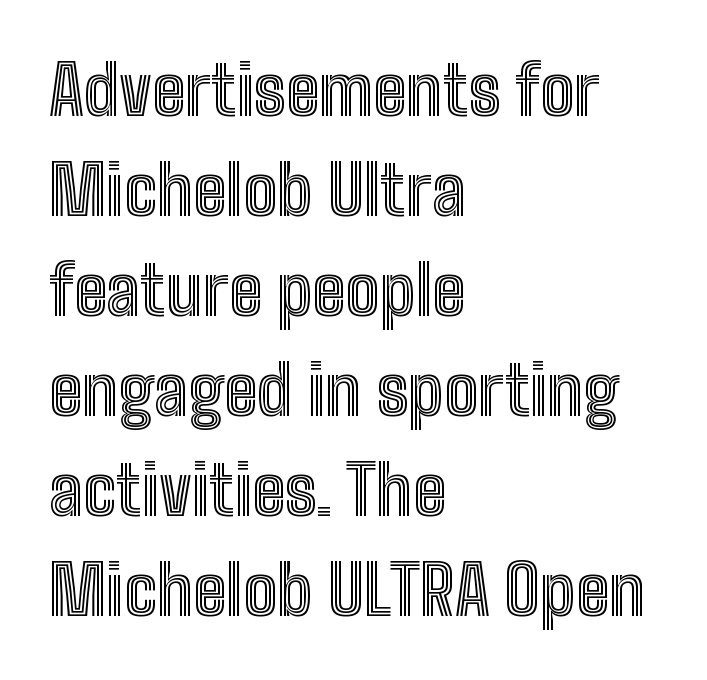
Unlike italic type, these characters show no tilt at all. The leading is moderate, giving the passage an even texture. Note the varied advance widths — an 'i' is clearly narrower than an 'm'. Underlining? Definitely not there. There is no visible air inserted between adjacent glyphs. Leftover space on each line is placed entirely after the last word.
